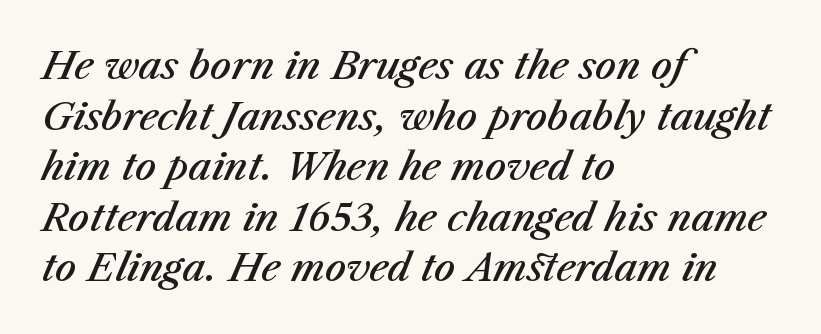
Do the characters align in a grid? No, the font is proportional. The axis of the letterforms is tilted away from vertical. Quick note: interline space is typical. The rag falls on the right side of this text block. These words are printed semibold, heavier than regular yet not bold. Honestly, there is no underline to notice here at all.
